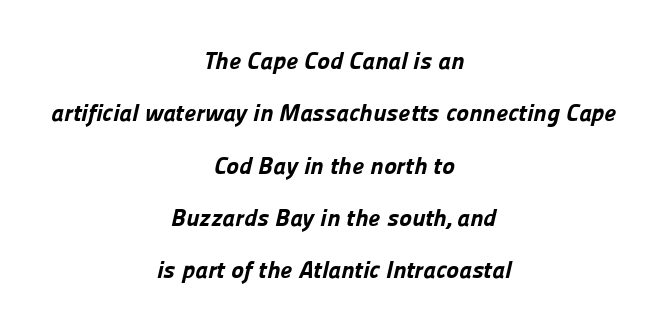
The image shows 24 px bold type; set centered, loose line spacing (2.18x), normal letter spacing, not underlined.
